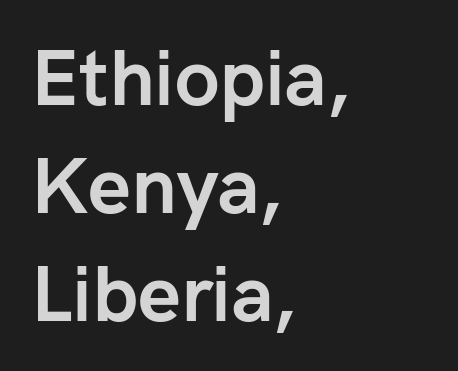
Q: Is the text bold? A: Yes.
Q: Is the text italic (slanted)? A: No, it is upright.
Q: Is the typeface a serif or a sans-serif typeface? A: Sans-serif.
Q: Is the text underlined? A: No.
Q: How is the paragraph aligned? A: Left-aligned.
Q: Is the spacing between letters normal or unusually wide? A: Normal.
Q: Is the spacing between lines tight, normal or loose? A: Normal.
Q: Width (condensed, normal, or wide)? A: Normal.
Q: Stroke contrast? A: Low.
Q: x-height? A: Medium.
Q: Monospaced? A: No.
